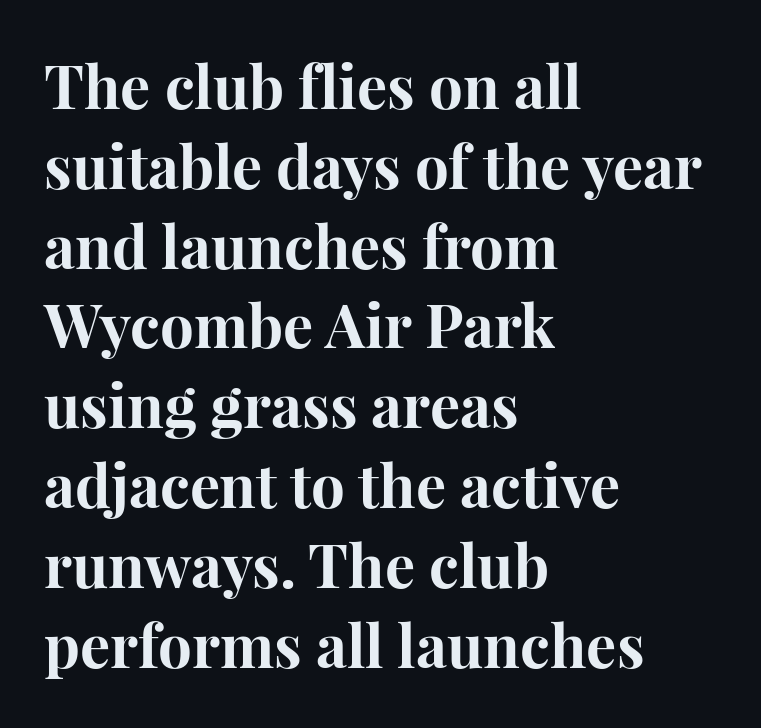
The foot of each line stays bare and open. This is heavy type, rendered in bold. Nothing unusual about the tracking: characters are spaced as the font intends. Reading down the block, your eye returns to a fixed left position each line.
